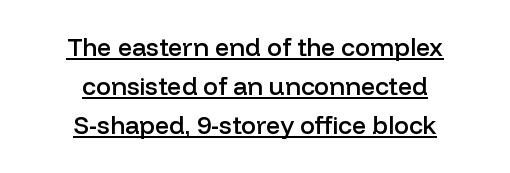
The lettering holds an erect, upright posture throughout. Baseline-to-baseline distance is the conventional proportion of letter height. Stems and bowls a touch heavier than normal — semibold. Each line of the rendering has a horizontal stroke beneath the glyphs. Does extra space separate the letters? No, they use regular spacing.
